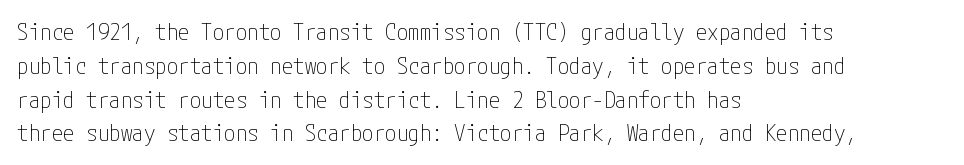
{"italic": "no", "bold": "no", "underline": "no", "align": "left", "line_spacing": "normal", "line_spacing_ratio": 1.47, "letter_spacing": "normal", "letter_spacing_em": 0.0, "glyph_px": 23}
